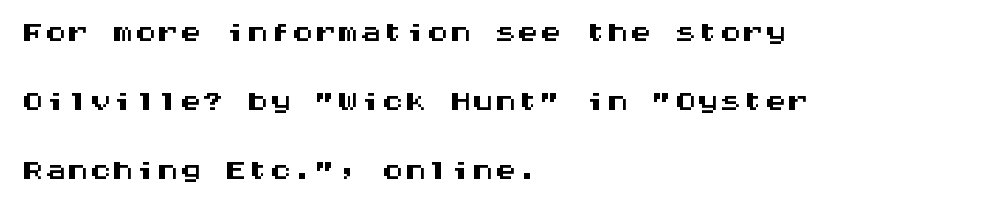
The image shows 45 px wide sans-serif type, upright, monospaced; set left-aligned, normal line spacing (1.53x), normal letter spacing, not underlined; medium stroke contrast and a large x-height.
